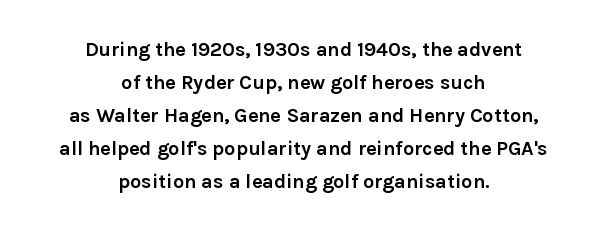
{"italic": "no", "bold": "yes", "underline": "no", "align": "center", "line_spacing": "normal", "line_spacing_ratio": 1.65, "letter_spacing": "normal", "letter_spacing_em": 0.0, "glyph_px": 20}
